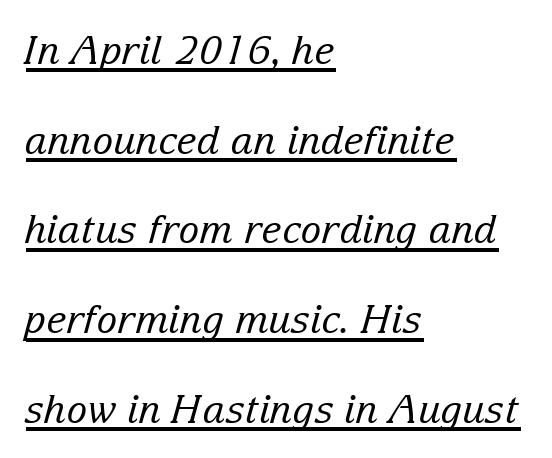
Posture: slanted. Short and long lines alike share a common starting point at left. Baseline-to-baseline distance is far greater than the letter height. The lettering is marked with a stroke running underneath it. Is the stroke heavy? The answer is a plain regular-or-lighter.
